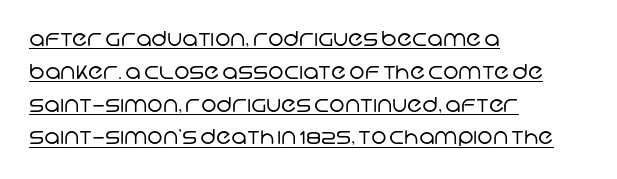
The image shows 21 px text type; set left-aligned, normal line spacing (1.56x), normal letter spacing, underlined.
